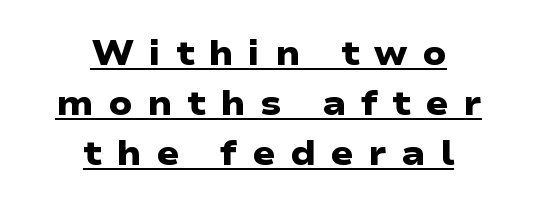
The image shows 34 px heavy, wide sans-serif type; set centered, normal line spacing (1.47x), unusually wide letter spacing (+0.43 em), underlined; low stroke contrast and a medium x-height.
